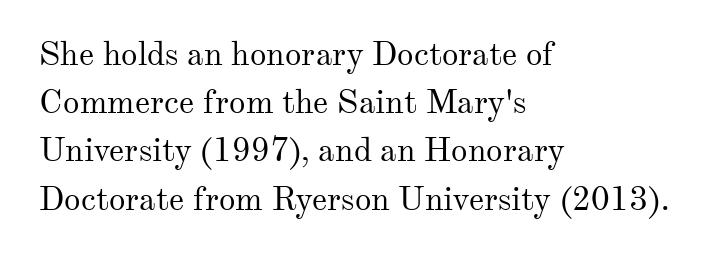
{"serif": "yes", "italic": "no", "bold": "no", "weight": "regular", "width": "normal", "stroke_contrast": "medium", "x_height": "small", "monospaced": "no", "underline": "no", "align": "left", "line_spacing": "normal", "line_spacing_ratio": 1.46, "letter_spacing": "normal", "letter_spacing_em": 0.0, "glyph_px": 33}
